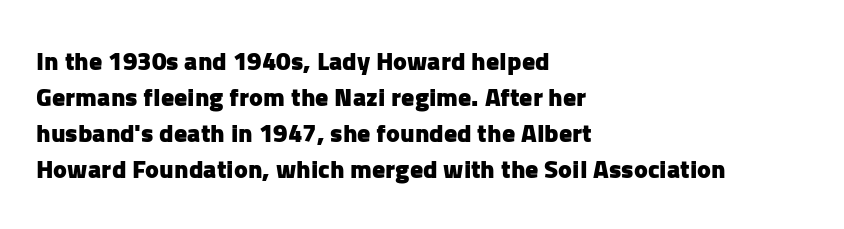
The image shows 26 px bold type, upright; set left-aligned, normal line spacing (1.38x), normal letter spacing, not underlined.
